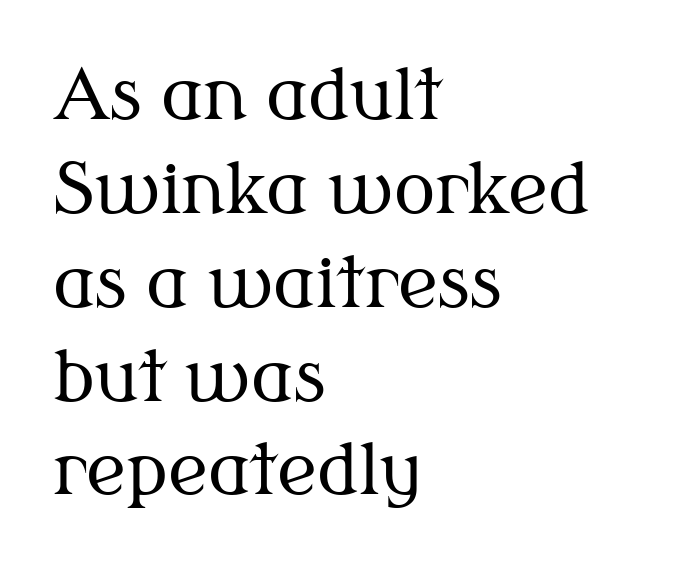
The image shows 69 px regular-weight serif type, upright; set left-aligned, normal line spacing (1.36x), normal letter spacing, not underlined; medium stroke contrast and a medium x-height.
